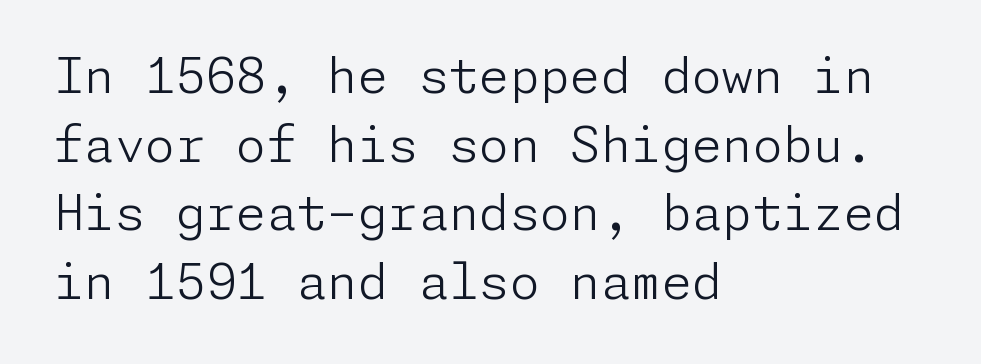
Leading matches the norm, producing a regular column. Does the type have serifs? No, each stem ends abruptly. Glyph-to-glyph distance matches everyday printed text. The font is comparable to plain body text, perhaps lighter.
